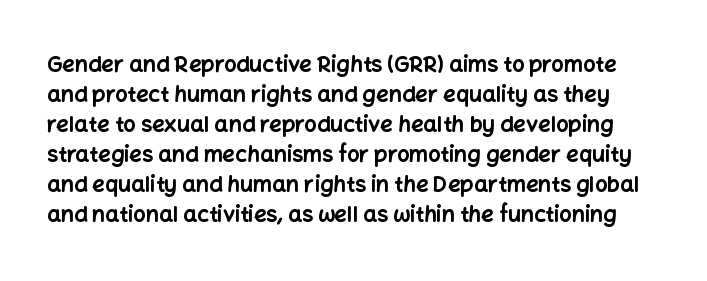
The image shows 22 px bold type, upright; set normal line spacing (1.36x), normal letter spacing, not underlined.
